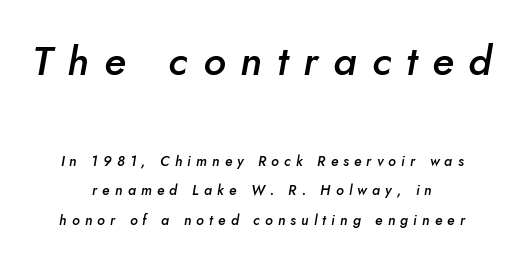
Q: Is the text bold? A: Semi-bold.
Q: Is the text italic (slanted)? A: Yes, it leans right by about 5 degrees.
Q: Is the text underlined? A: No.
Q: How is the paragraph aligned? A: Centered.
Q: Is the spacing between letters normal or unusually wide? A: Unusually wide.
Q: Is the spacing between lines tight, normal or loose? A: Loose.
Q: Which block of text is set in a larger size, the first (top) or the second (bottom)? A: The first (top) one.
Q: Width (condensed, normal, or wide)? A: Normal.
Q: Stroke contrast? A: Low.
Q: x-height? A: Small.
Q: Monospaced? A: No.
